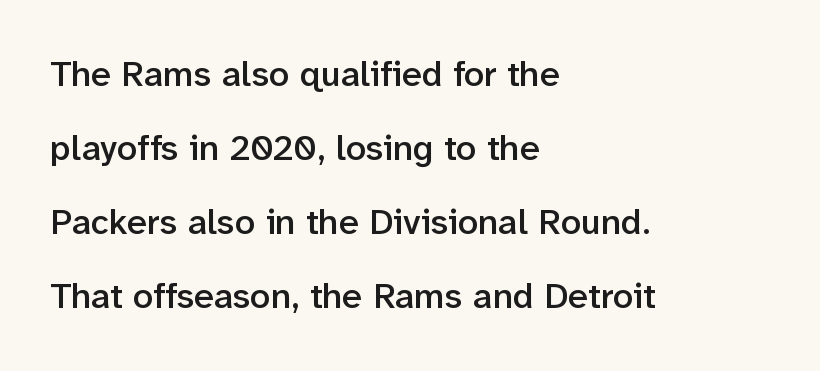
{"serif": "no", "italic": "no", "bold": "semi", "weight": "semibold", "width": "normal", "stroke_contrast": "low", "x_height": "medium", "monospaced": "no", "underline": "no", "align": "left", "line_spacing": "loose", "line_spacing_ratio": 2.06, "letter_spacing": "normal", "letter_spacing_em": 0.0, "glyph_px": 36}
